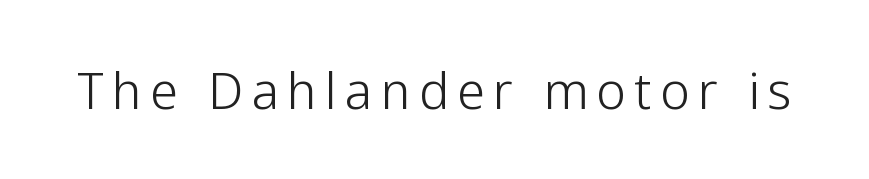
{"serif": "no", "italic": "no", "bold": "no", "weight": "light", "width": "normal", "stroke_contrast": "low", "x_height": "medium", "monospaced": "no", "underline": "no", "glyph_px": 50}
